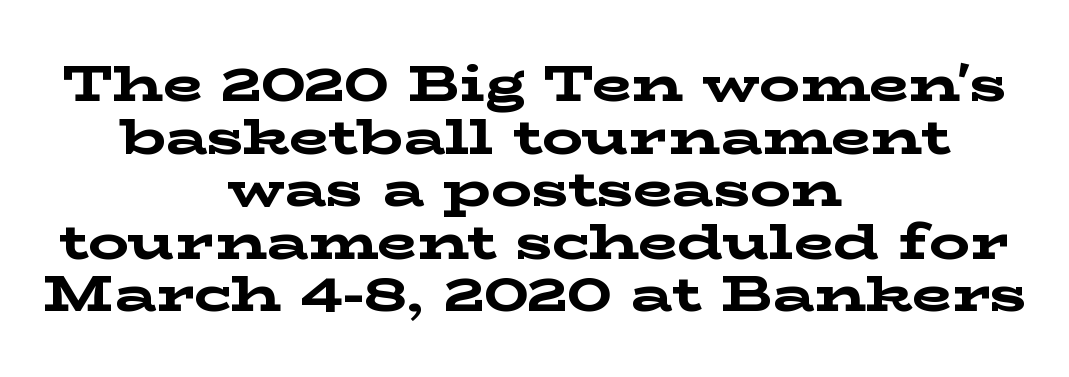
{"serif": "yes", "italic": "no", "bold": "yes", "weight": "bold", "width": "wide", "stroke_contrast": "low", "x_height": "medium", "monospaced": "no", "underline": "no", "align": "center", "line_spacing": "tight", "line_spacing_ratio": 1.03, "letter_spacing": "normal", "letter_spacing_em": 0.0, "glyph_px": 51}
